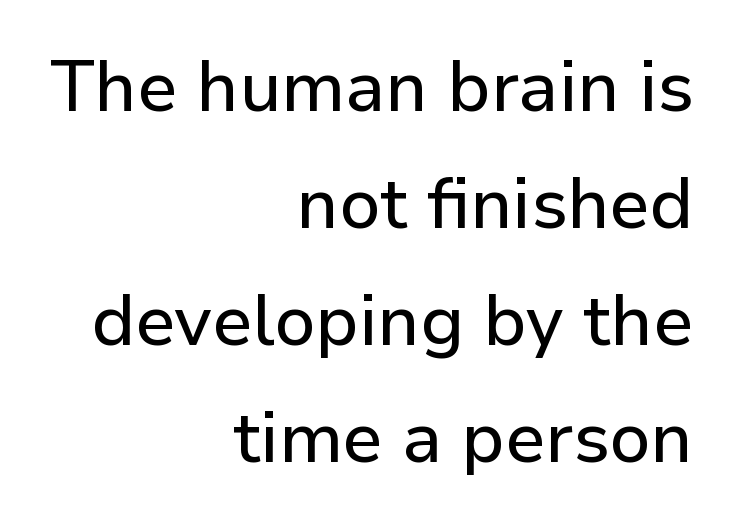
{"serif": "no", "italic": "no", "width": "normal", "stroke_contrast": "low", "x_height": "medium", "monospaced": "no", "underline": "no", "align": "right", "line_spacing": "normal", "line_spacing_ratio": 1.65, "letter_spacing": "normal", "letter_spacing_em": 0.0, "glyph_px": 71}
